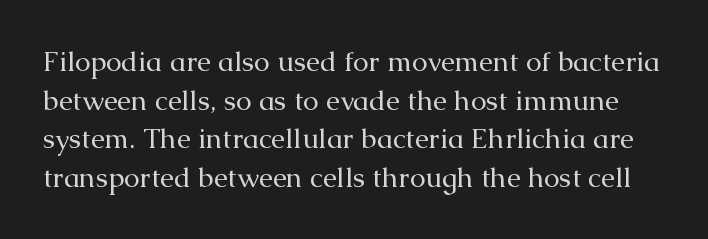
The image shows 28 px regular-weight serif type, upright; set normal line spacing (1.38x), normal letter spacing, not underlined; medium stroke contrast and a medium x-height.
